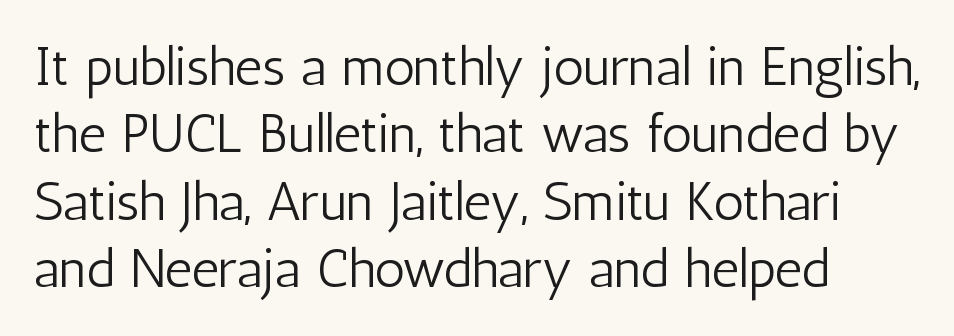
{"serif": "no", "italic": "no", "bold": "no", "weight": "light", "width": "condensed", "stroke_contrast": "low", "x_height": "medium", "monospaced": "no", "underline": "no", "align": "left", "line_spacing": "normal", "line_spacing_ratio": 1.25, "letter_spacing": "normal", "letter_spacing_em": 0.0, "glyph_px": 54}
